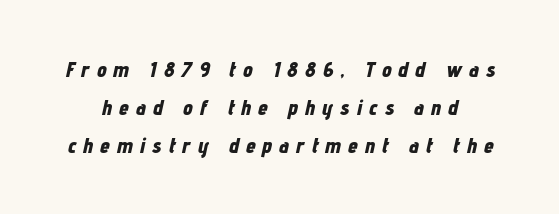
Q: Is the text bold? A: Yes.
Q: Is the text italic (slanted)? A: Yes, it leans right by about 12 degrees.
Q: Is the text underlined? A: No.
Q: Is the spacing between letters normal or unusually wide? A: Unusually wide.
